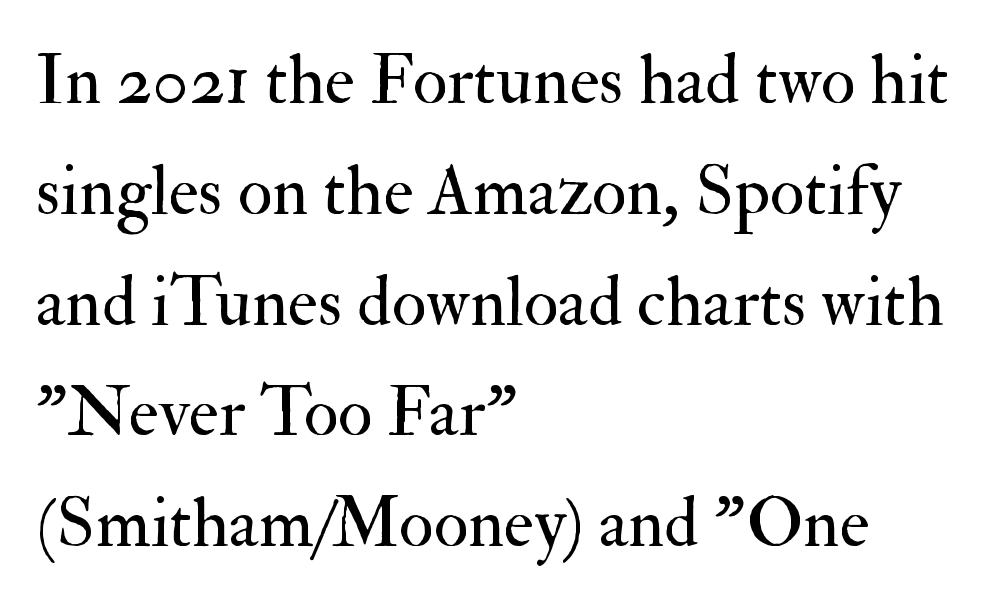
The image shows 71 px regular-weight serif type, upright; set left-aligned, normal line spacing (1.56x), normal letter spacing, not underlined; medium stroke contrast and a small x-height.
